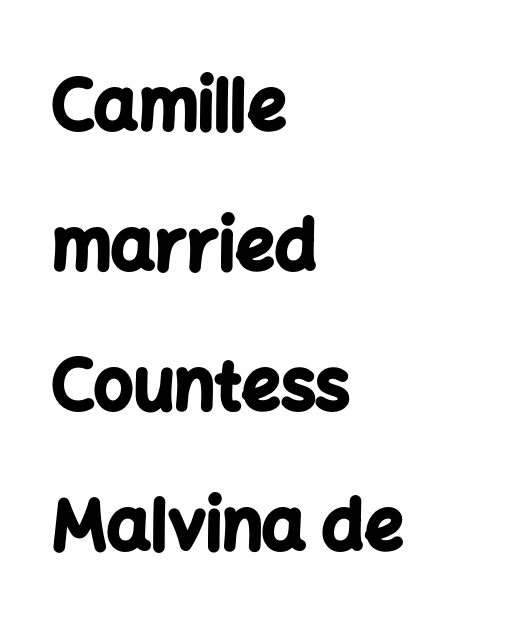
{"serif": "no", "italic": "no", "bold": "yes", "weight": "bold", "width": "normal", "stroke_contrast": "low", "x_height": "medium", "monospaced": "no", "underline": "no", "align": "left", "line_spacing": "loose", "line_spacing_ratio": 2.03, "letter_spacing": "normal", "letter_spacing_em": 0.0, "glyph_px": 69}
